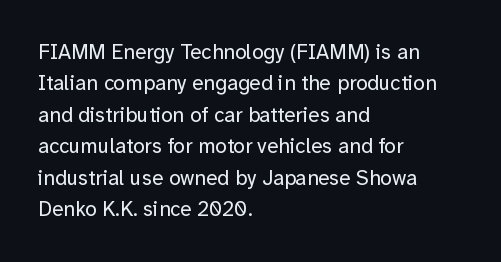
The image shows 21 px text type, upright; set left-aligned, normal line spacing (1.5x), normal letter spacing, not underlined.
